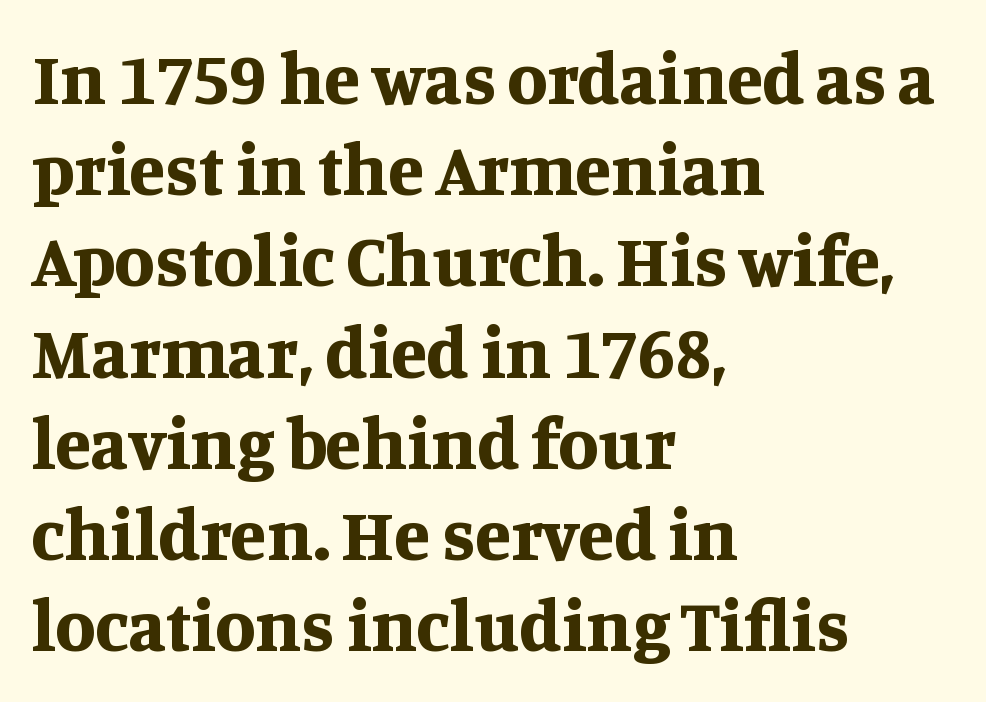
{"serif": "yes", "italic": "no", "bold": "yes", "weight": "bold", "width": "normal", "stroke_contrast": "medium", "x_height": "large", "monospaced": "no", "underline": "no", "align": "left", "line_spacing": "normal", "line_spacing_ratio": 1.25, "letter_spacing": "normal", "letter_spacing_em": 0.0, "glyph_px": 73}
